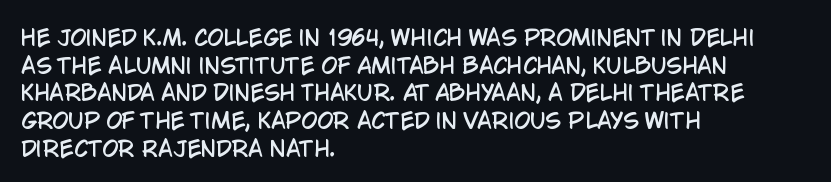
Q: Is the text italic (slanted)? A: No, it is upright.
Q: Is the text underlined? A: No.
Q: How is the paragraph aligned? A: Left-aligned.
Q: Is the spacing between letters normal or unusually wide? A: Normal.
Q: Is the spacing between lines tight, normal or loose? A: Normal.
